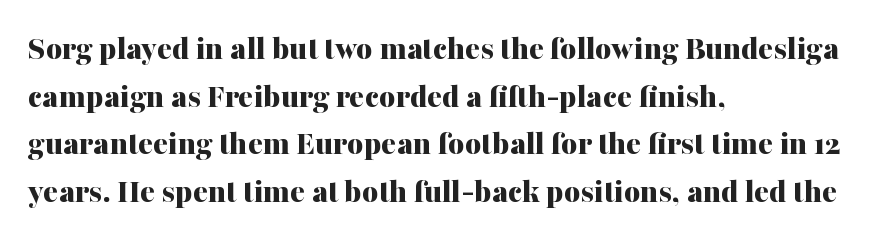
The image shows 35 px bold serif type, upright; set left-aligned, normal line spacing (1.36x), normal letter spacing, not underlined; medium stroke contrast and a medium x-height.
